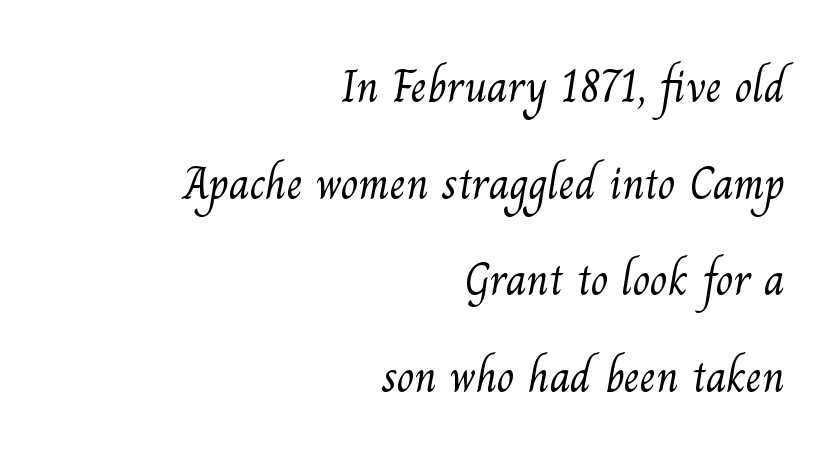
The image shows 46 px light serif type; set right-aligned, loose line spacing (2.1x), normal letter spacing, not underlined; medium stroke contrast and a small x-height.
